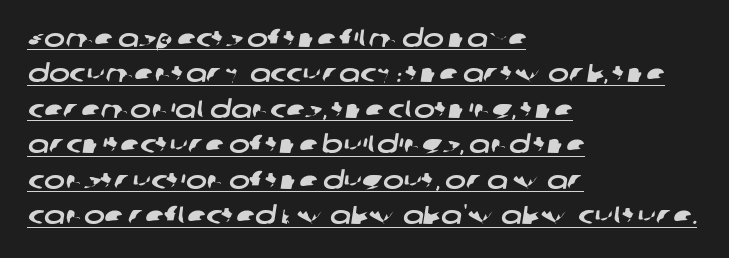
Somebody hit Ctrl+U on this one — the words are underlined. The horizontal fit of the characters is conventional and even. Line starts are locked; line ends wander. Horizontal bands of white between lines are of average thickness.
